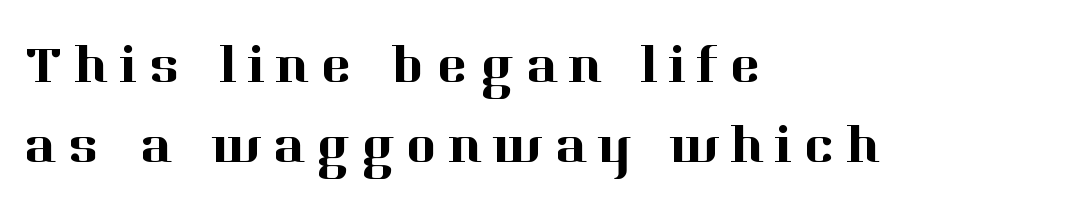
The image shows 53 px serif type, upright; set left-aligned, normal line spacing (1.51x), unusually wide letter spacing (+0.22 em), not underlined; high stroke contrast and a medium x-height.
